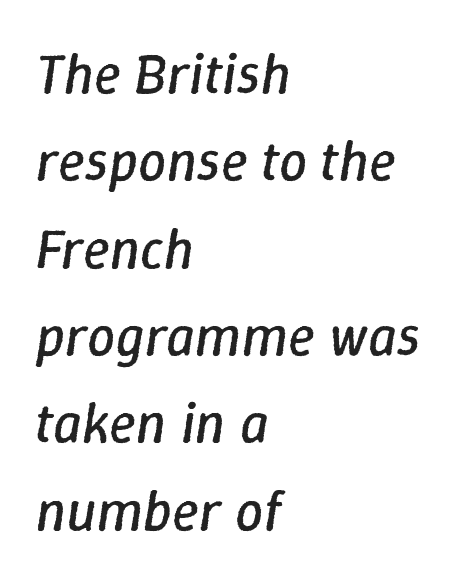
The image shows 56 px regular-weight type, italic (leaning right); set left-aligned, normal line spacing (1.56x), normal letter spacing, not underlined; low stroke contrast and a medium x-height.
